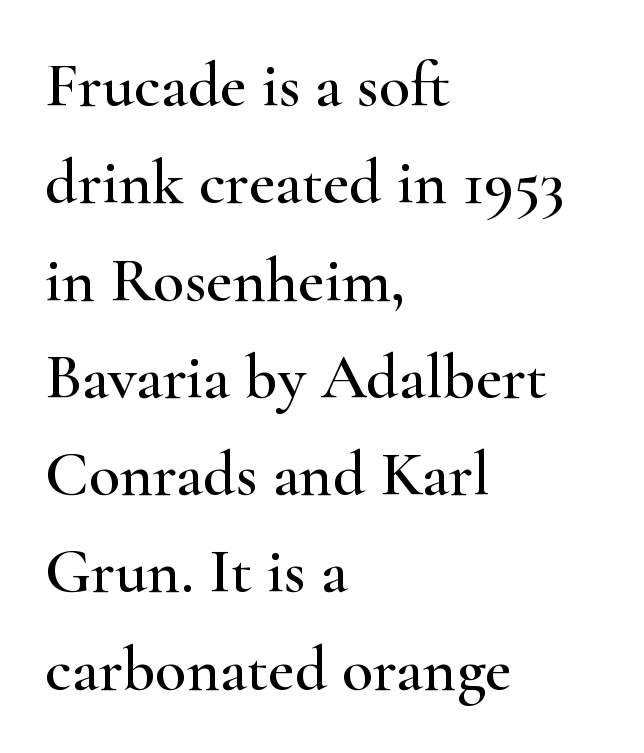
The image shows 64 px wide serif type, upright; set left-aligned, normal line spacing (1.52x), normal letter spacing, not underlined; high stroke contrast and a small x-height.
